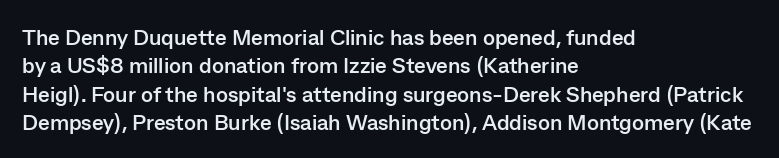
The image shows 22 px bold type, upright; set left-aligned, normal line spacing (1.29x), normal letter spacing, not underlined.
